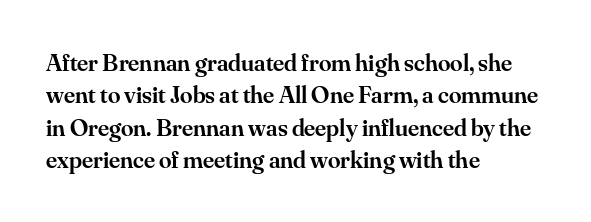
The type is set solid horizontally, with unmodified tracking. Check the space under the baseline: it is left empty. In terms of weight, the rendering is demibold, just under bold. This is the regular roman posture of the typeface.
